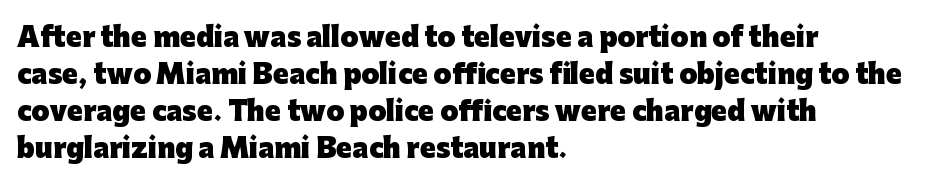
Q: Is the text bold? A: Yes.
Q: Is the text italic (slanted)? A: No, it is upright.
Q: Is the text underlined? A: No.
Q: How is the paragraph aligned? A: Left-aligned.
Q: Is the spacing between letters normal or unusually wide? A: Normal.
Q: Is the spacing between lines tight, normal or loose? A: Normal.
